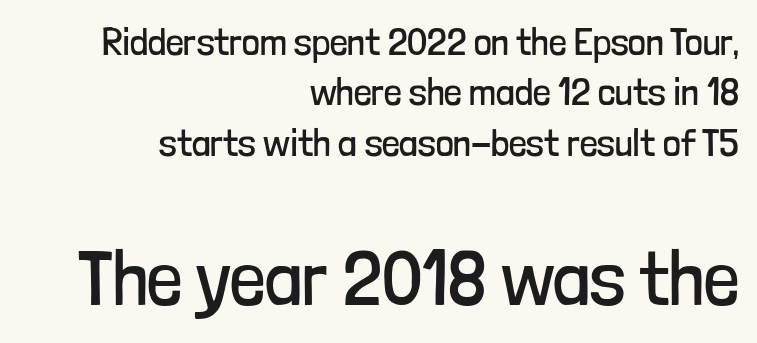
Bare-footed words on every line. In terms of posture, this sample is upright. The letters in the lower block stand taller than those in the block above. Summary of weight: not heavy and not bold. In terms of letterform style, serifs are entirely absent.
